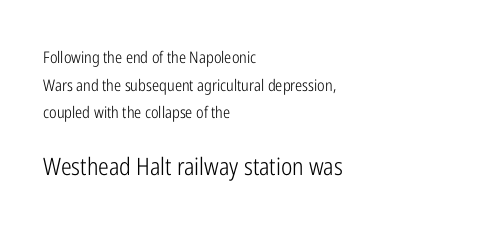
Q: Is the text bold? A: No.
Q: Is the text italic (slanted)? A: No, it is upright.
Q: Is the text underlined? A: No.
Q: How is the paragraph aligned? A: Left-aligned.
Q: Is the spacing between letters normal or unusually wide? A: Normal.
Q: Which block of text is set in a larger size, the first (top) or the second (bottom)? A: The second (bottom) one.
